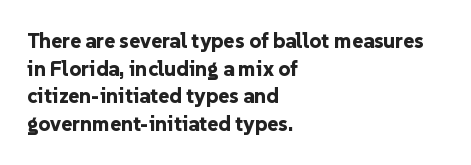
Q: Is the text bold? A: Yes.
Q: Is the text italic (slanted)? A: No, it is upright.
Q: Is the text underlined? A: No.
Q: How is the paragraph aligned? A: Left-aligned.
Q: Is the spacing between letters normal or unusually wide? A: Normal.
Q: Is the spacing between lines tight, normal or loose? A: Normal.
